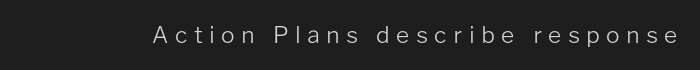
The image shows 23 px text type, upright; set unusually wide letter spacing (+0.27 em), not underlined.
